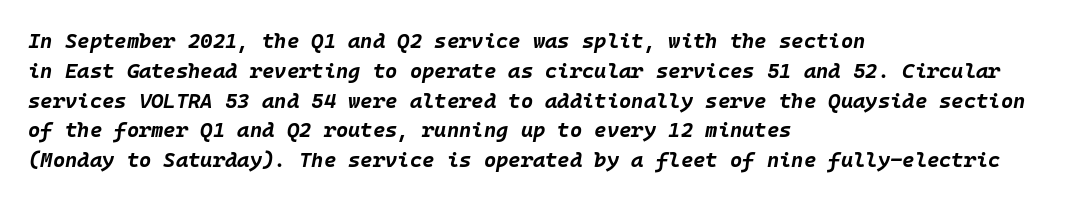
Q: Is the text bold? A: Yes.
Q: Is the text italic (slanted)? A: Yes, it leans right by about 10 degrees.
Q: Is the text underlined? A: No.
Q: How is the paragraph aligned? A: Left-aligned.
Q: Is the spacing between letters normal or unusually wide? A: Normal.
Q: Is the spacing between lines tight, normal or loose? A: Normal.
